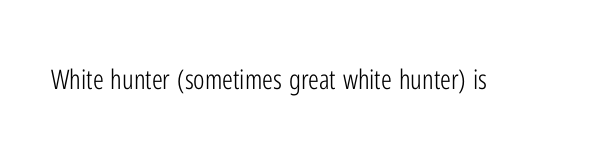
Q: Is the text bold? A: No.
Q: Is the text italic (slanted)? A: No, it is upright.
Q: Is the text underlined? A: No.
Q: Is the spacing between letters normal or unusually wide? A: Normal.
